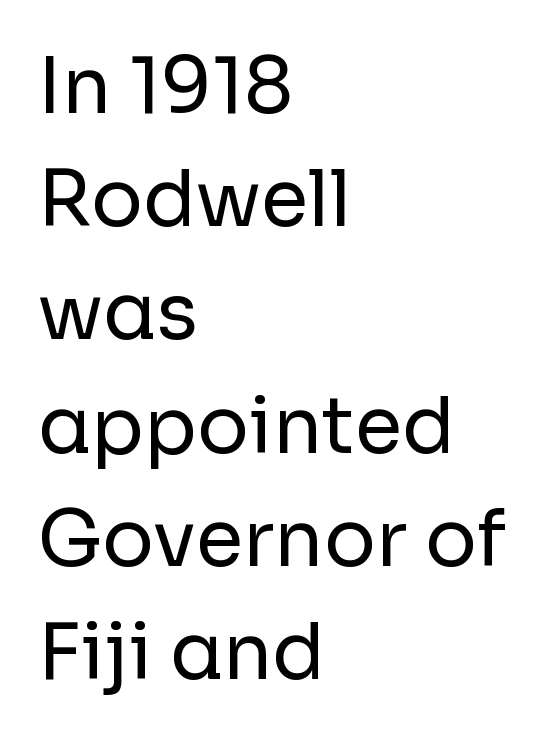
The image shows 77 px regular-weight sans-serif type, upright; set left-aligned, normal line spacing (1.47x), normal letter spacing, not underlined; low stroke contrast and a medium x-height.
